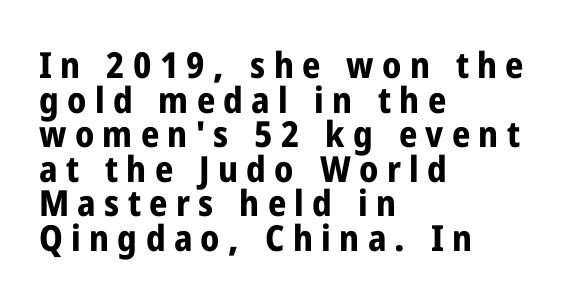
{"serif": "no", "italic": "no", "bold": "yes", "weight": "bold", "width": "condensed", "stroke_contrast": "low", "x_height": "medium", "monospaced": "no", "underline": "no", "align": "left", "line_spacing": "tight", "line_spacing_ratio": 0.96, "letter_spacing": "wide", "letter_spacing_em": 0.23, "glyph_px": 36}
